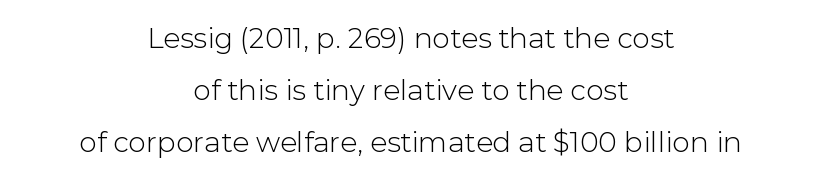
{"serif": "no", "italic": "no", "width": "normal", "stroke_contrast": "low", "x_height": "medium", "monospaced": "no", "underline": "no", "align": "center", "line_spacing_ratio": 1.85, "letter_spacing": "normal", "letter_spacing_em": 0.0, "glyph_px": 28}
